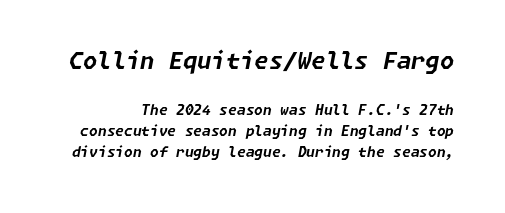
Beneath every word, the page is bare. Characters follow at the spacing the type designer built in. The letters are bold, with thick, heavy strokes. A typesetter would call this leading conventional body-copy spacing. Designer's note — italics engaged.
